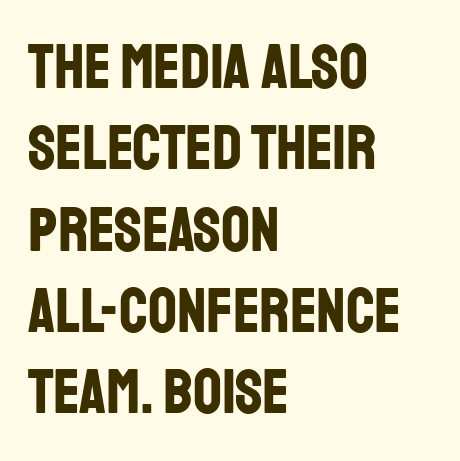
These lines sit exactly where default settings would place them. The typeface chosen for these lines omits serifs. The strip under each line holds only bare page. Set as a true bold cut, around the 700 mark. The horizontal fit of the characters is conventional and even.
